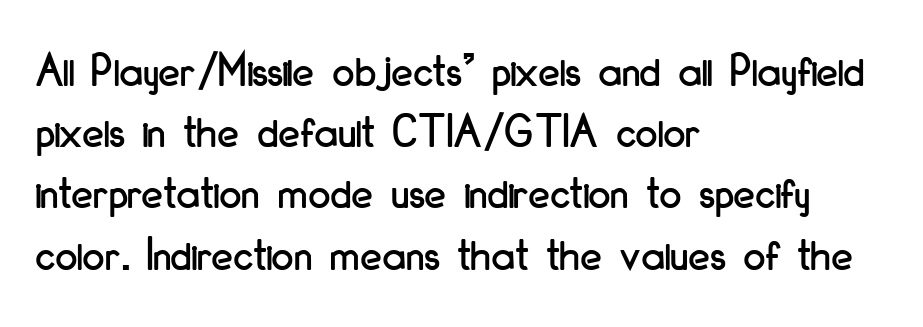
Q: Is the text italic (slanted)? A: No, it is upright.
Q: Is the typeface a serif or a sans-serif typeface? A: Sans-serif.
Q: Is the text underlined? A: No.
Q: How is the paragraph aligned? A: Left-aligned.
Q: Is the spacing between letters normal or unusually wide? A: Normal.
Q: Is the spacing between lines tight, normal or loose? A: Normal.
Q: Width (condensed, normal, or wide)? A: Condensed.
Q: Stroke contrast? A: Low.
Q: x-height? A: Small.
Q: Monospaced? A: No.
